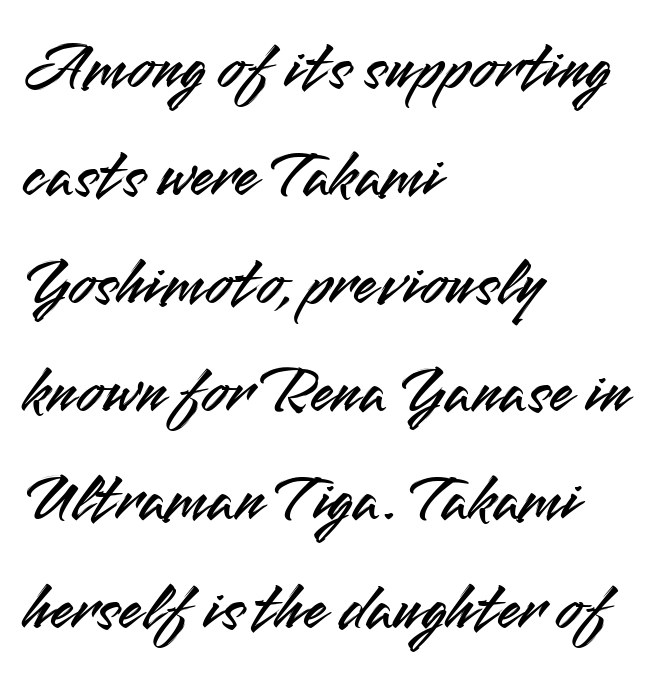
The image shows 68 px sans-serif type; set left-aligned, normal line spacing (1.59x), normal letter spacing, not underlined; medium stroke contrast and a small x-height.
